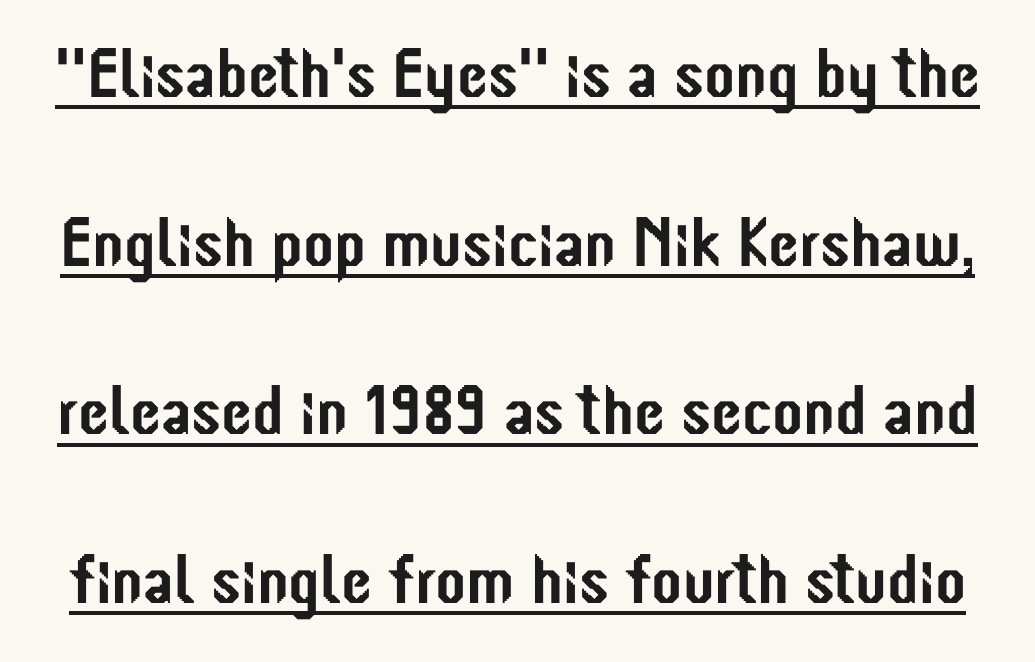
{"serif": "no", "italic": "no", "width": "condensed", "stroke_contrast": "low", "x_height": "medium", "monospaced": "no", "underline": "yes", "line_spacing": "loose", "line_spacing_ratio": 2.41, "letter_spacing": "normal", "letter_spacing_em": 0.0, "glyph_px": 70}
